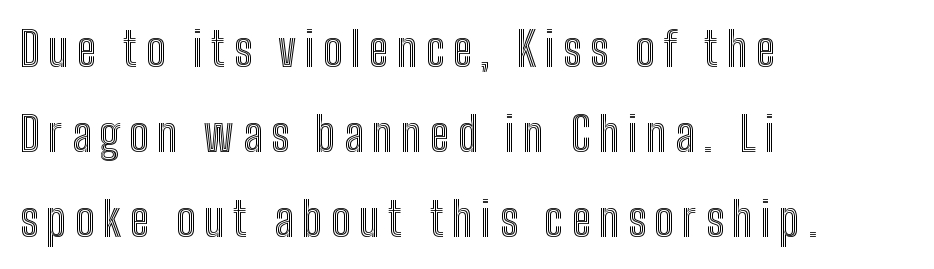
{"italic": "no", "width": "condensed", "x_height": "medium", "monospaced": "no", "underline": "no", "align": "left", "line_spacing_ratio": 1.81, "glyph_px": 47}
